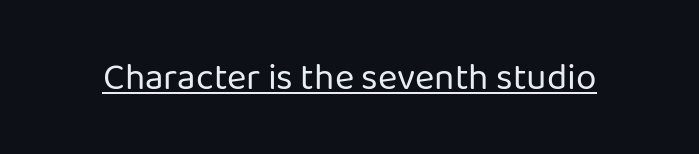
Q: Is the text bold? A: No.
Q: Is the text italic (slanted)? A: No, it is upright.
Q: Is the typeface a serif or a sans-serif typeface? A: Sans-serif.
Q: Is the text underlined? A: Yes.
Q: Is the spacing between letters normal or unusually wide? A: Normal.
Q: Width (condensed, normal, or wide)? A: Normal.
Q: Stroke contrast? A: Low.
Q: x-height? A: Medium.
Q: Monospaced? A: No.
